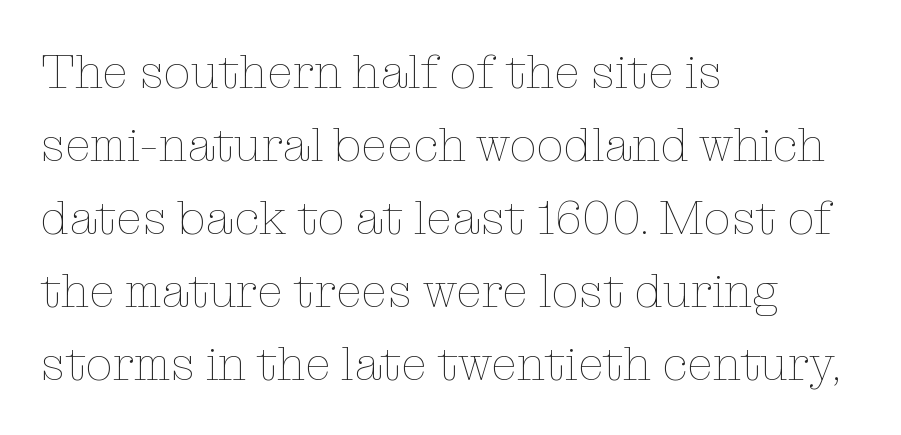
What's the leading like? Ordinary, nothing unusual. Letters have the restrained weight of plain body copy at most. The passage shown has conventional tracking throughout. The axis of the letterforms is exactly vertical. Words float on clear page, feet unadorned. These lines are rendered in a variable-pitch font.
